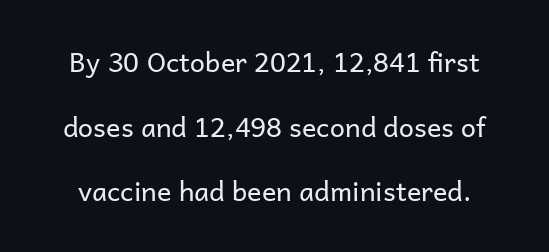
{"italic": "no", "bold": "no", "underline": "no", "line_spacing": "loose", "line_spacing_ratio": 2.39, "letter_spacing": "normal", "letter_spacing_em": 0.0, "glyph_px": 27}
